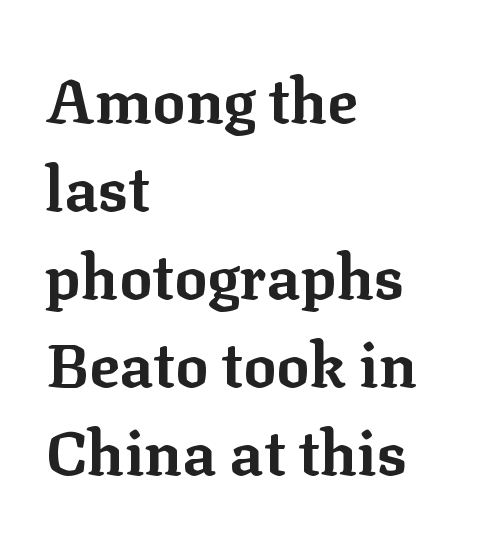
Unlike a clean sans, this face finishes its strokes with serifs. Regarding leading, the lines here are spaced in the standard way. Is there any slant? The stems are plumb. Does the copy run flush right? No — it runs flush left. In terms of weight, the rendering is a true, heavy bold.
